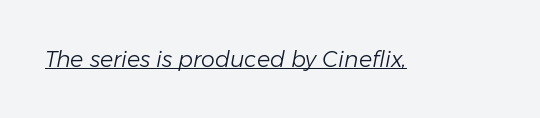
You could call the tracking neutral — neither tight nor loose. Every character sits at an angle, as italics do. Letters have the restrained weight of plain body copy at most. The typesetter has applied underlining to the passage shown.
